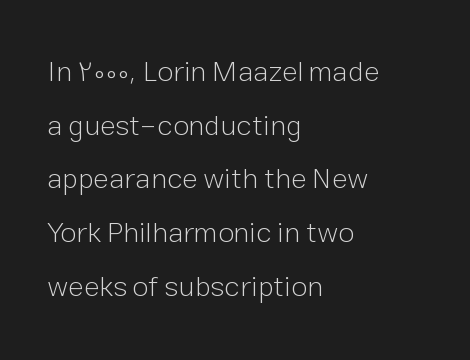
{"serif": "no", "italic": "no", "bold": "no", "weight": "light", "width": "normal", "stroke_contrast": "low", "x_height": "medium", "monospaced": "no", "underline": "no", "align": "left", "line_spacing_ratio": 1.85, "letter_spacing": "normal", "letter_spacing_em": 0.0, "glyph_px": 29}
